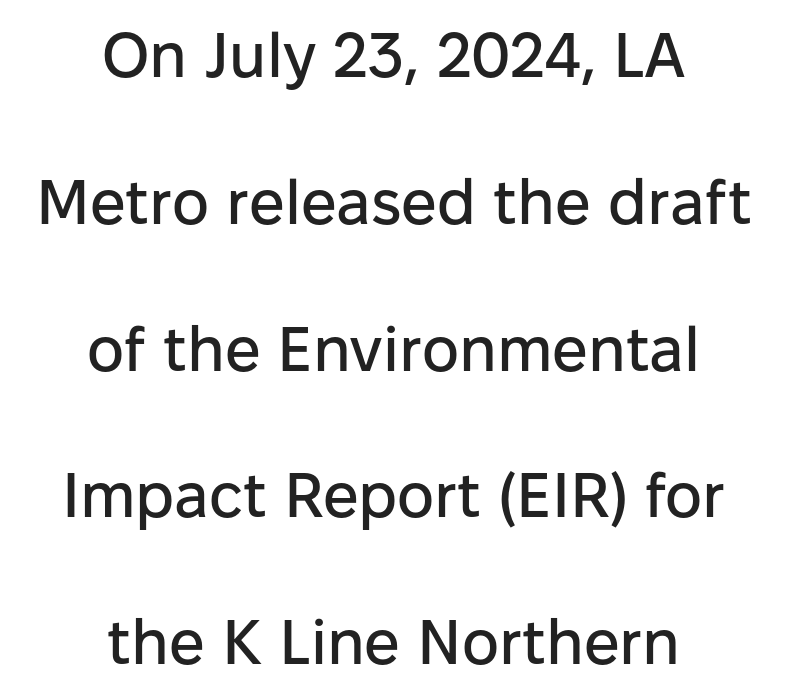
Does the copy run flush right? No — it is centered line by line. There is no visible air inserted between adjacent glyphs. Loosely led — the rows are spread out. A typesetter would mark this as roman, not italic.
